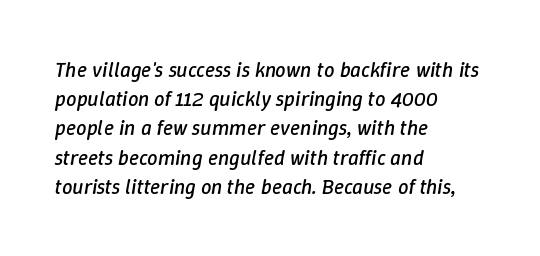
Lines of text with bare space underneath. Ink coverage per letter is moderate at most. The setting favours the left margin, as ordinary paragraphs usually do. The tracking reads as untouched default to a designer's eye. Style check: oblique.
